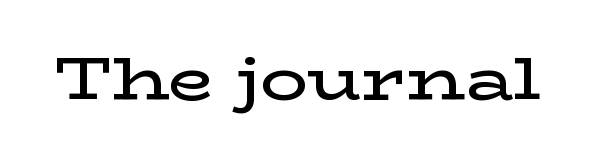
The image shows 59 px semibold, wide serif type, upright; set normal letter spacing, not underlined; low stroke contrast and a medium x-height.
